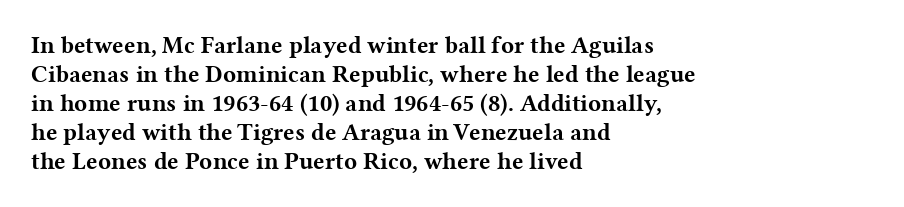
{"italic": "no", "bold": "yes", "underline": "no", "align": "left", "line_spacing_ratio": 1.21, "letter_spacing": "normal", "letter_spacing_em": 0.0, "glyph_px": 24}
